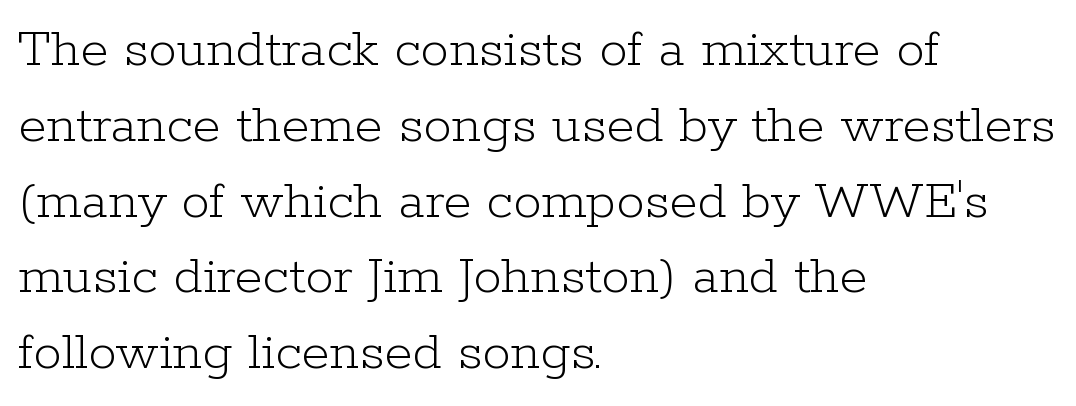
The letterforms sit at book weight or below. A normal amount of white space separates one row of letters from the next. One-word summary of the alignment: left. Rendered with straight, roman letterforms. Descenders are the only things crossing below the line. The face used here is seriffed, in the tradition of book romans.
